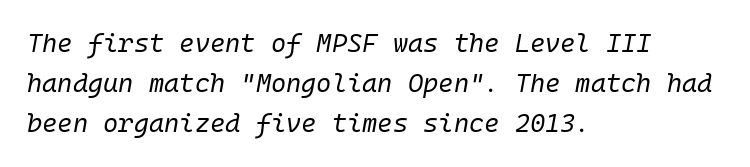
{"italic": "yes", "lean": "right", "slant_degrees": 10, "bold": "no", "underline": "no", "align": "left", "line_spacing": "normal", "line_spacing_ratio": 1.54, "letter_spacing": "normal", "letter_spacing_em": 0.0, "glyph_px": 26}
